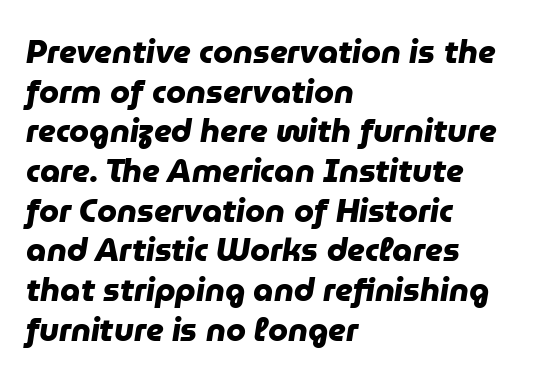
The image shows 32 px heavy sans-serif type; set left-aligned, line spacing 1.24x, normal letter spacing, not underlined; low stroke contrast and a medium x-height.
